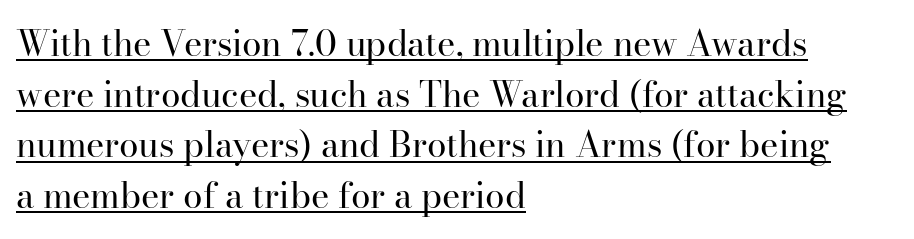
You can tell from the footed stems that serif type was used. The passage shown is underscored from start to finish. Is there any slant? The stems are plumb. Think of a printed novel: that variable character pitch is what you see here. Characters follow at the spacing the type designer built in. Is this a heavy cut? Hardly; it is regular or lighter.
